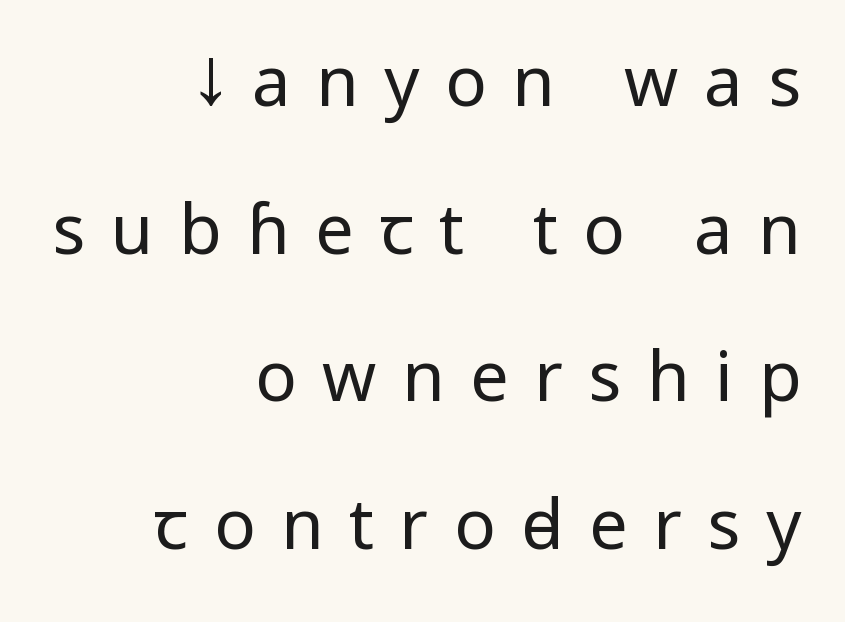
{"serif": "no", "italic": "no", "bold": "no", "weight": "regular", "width": "condensed", "stroke_contrast": "low", "x_height": "large", "monospaced": "no", "underline": "no", "align": "right", "line_spacing": "loose", "line_spacing_ratio": 2.14, "letter_spacing": "wide", "letter_spacing_em": 0.37, "glyph_px": 69}
